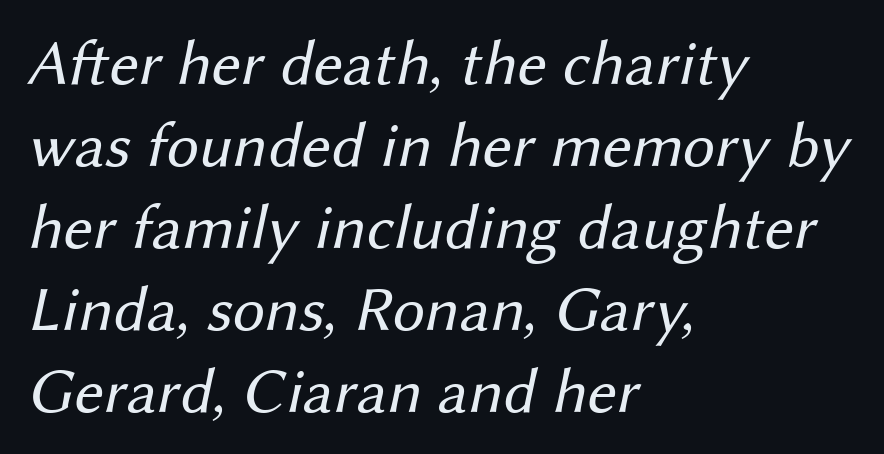
Q: Is the text bold? A: No.
Q: Is the typeface a serif or a sans-serif typeface? A: Sans-serif.
Q: Is the text underlined? A: No.
Q: How is the paragraph aligned? A: Left-aligned.
Q: Is the spacing between letters normal or unusually wide? A: Normal.
Q: Is the spacing between lines tight, normal or loose? A: Normal.
Q: Width (condensed, normal, or wide)? A: Normal.
Q: Stroke contrast? A: Medium.
Q: x-height? A: Medium.
Q: Monospaced? A: No.
